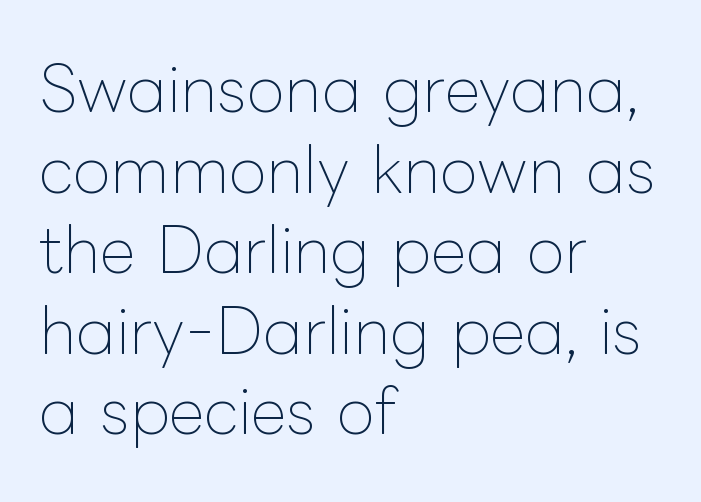
The lines sit at an ordinary, default distance from one another. A bare baseline throughout the passage. Vertical strokes here are truly vertical. Short and long lines alike share a common starting point at left. The strokes carry an ordinary text weight at most. There is no visible air inserted between adjacent glyphs.
